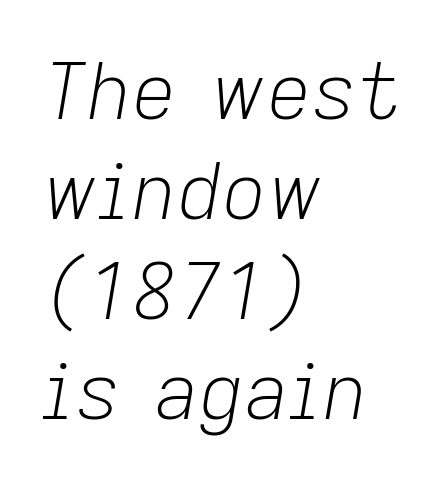
Q: Is the text bold? A: No.
Q: Is the text italic (slanted)? A: Yes, it leans right by about 9 degrees.
Q: Is the text underlined? A: No.
Q: How is the paragraph aligned? A: Left-aligned.
Q: Is the spacing between letters normal or unusually wide? A: Normal.
Q: Is the spacing between lines tight, normal or loose? A: Normal.
Q: Width (condensed, normal, or wide)? A: Normal.
Q: Stroke contrast? A: Low.
Q: x-height? A: Medium.
Q: Monospaced? A: No.
